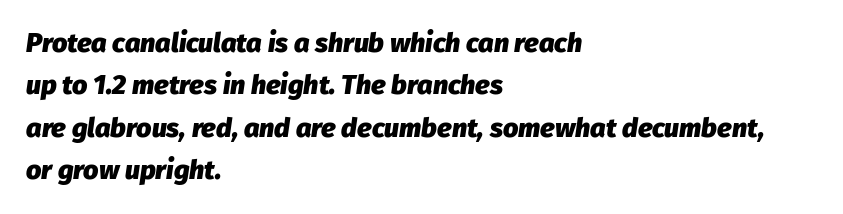
The rendering anchors every line to the left-hand side. A typesetter would call this leading conventional body-copy spacing. Default kerning and tracking; the words read as compact shapes. A bare baseline throughout the passage. Characters are canted at an angle relative to the baseline's perpendicular.
